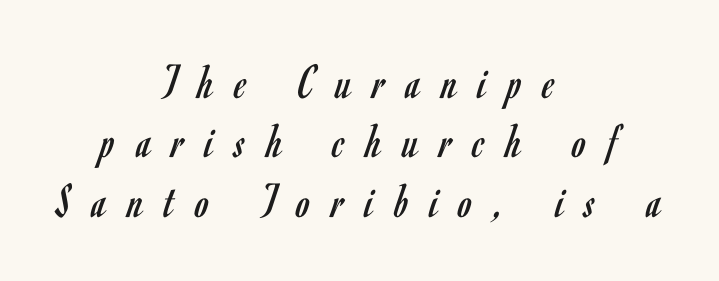
The image shows 50 px regular-weight, condensed sans-serif type; set centered, line spacing 1.19x, unusually wide letter spacing (+0.43 em), not underlined; low stroke contrast and a small x-height.
